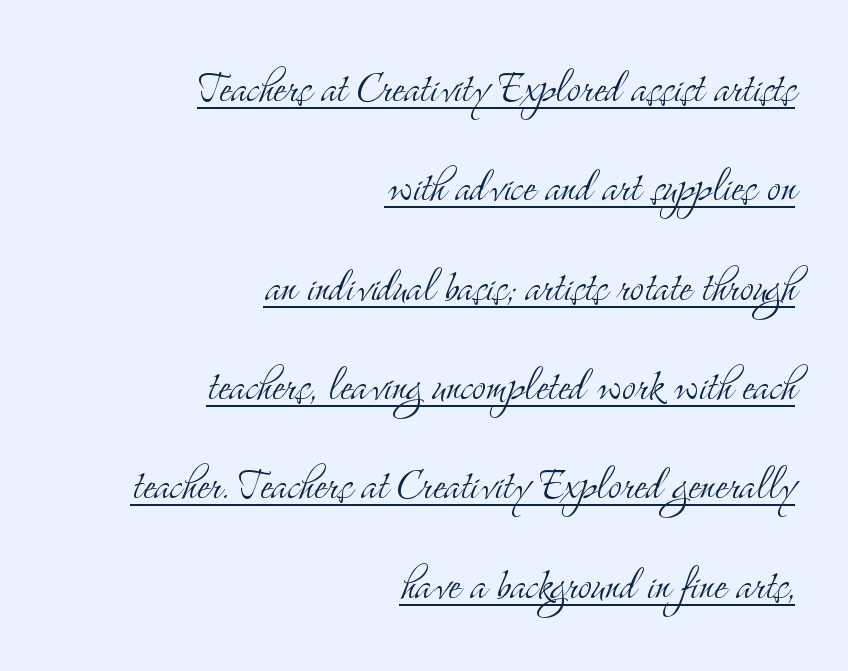
Q: Is the text bold? A: No.
Q: Is the text italic (slanted)? A: Yes.
Q: Is the typeface a serif or a sans-serif typeface? A: Serif.
Q: Is the text underlined? A: Yes.
Q: How is the paragraph aligned? A: Right-aligned.
Q: Is the spacing between letters normal or unusually wide? A: Normal.
Q: Is the spacing between lines tight, normal or loose? A: Loose.
Q: Width (condensed, normal, or wide)? A: Condensed.
Q: Stroke contrast? A: Medium.
Q: x-height? A: Small.
Q: Monospaced? A: No.
